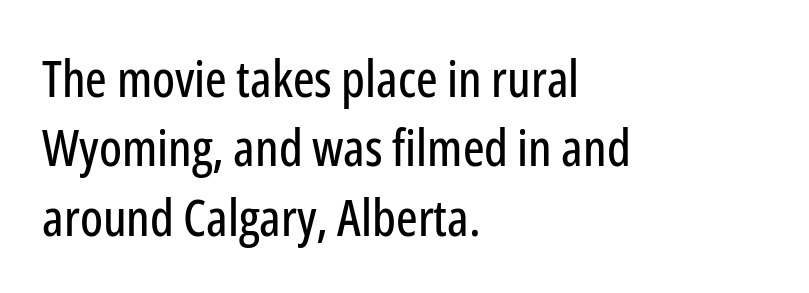
The image shows 51 px condensed sans-serif type, upright; set left-aligned, normal line spacing (1.36x), normal letter spacing, not underlined; low stroke contrast and a medium x-height.
